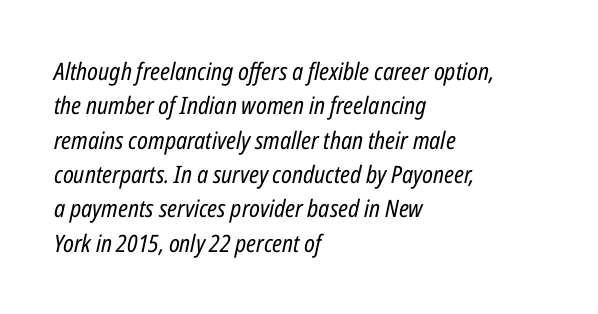
{"italic": "yes", "lean": "right", "slant_degrees": 12, "bold": "no", "underline": "no", "align": "left", "line_spacing": "normal", "line_spacing_ratio": 1.43, "letter_spacing": "normal", "letter_spacing_em": 0.0, "glyph_px": 24}
